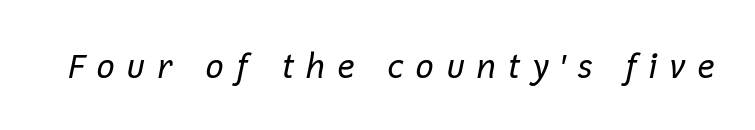
On a weight scale, this lands at 450 or below. Descenders hang freely into open space. Varying glyph widths throughout — classic text-font behaviour. A typesetter would mark this as italic. Look at the tracking — it's clearly loosened, letters drifting apart.
